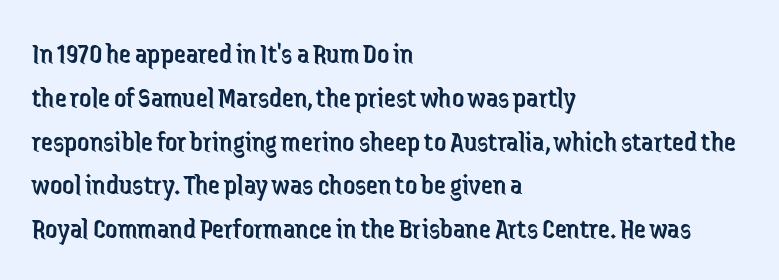
The image shows 30 px regular-weight, condensed sans-serif type, upright; set left-aligned, normal line spacing (1.46x), normal letter spacing, not underlined; low stroke contrast and a medium x-height.
